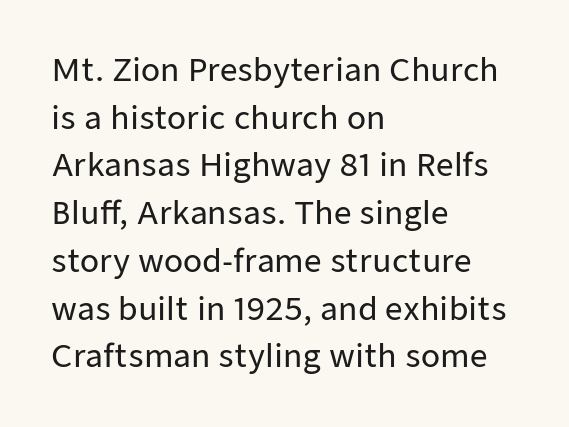
{"serif": "no", "italic": "no", "width": "normal", "stroke_contrast": "low", "x_height": "medium", "monospaced": "no", "underline": "no", "align": "left", "line_spacing": "normal", "line_spacing_ratio": 1.54, "letter_spacing": "normal", "letter_spacing_em": 0.0, "glyph_px": 31}
